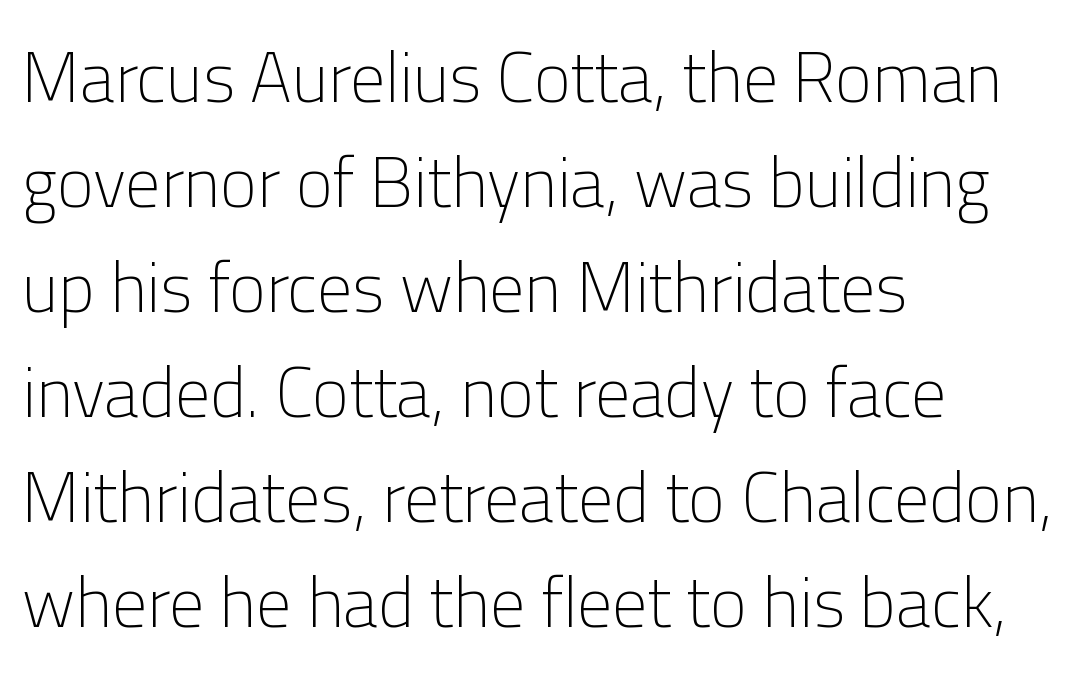
The image shows 70 px light sans-serif type, upright; set left-aligned, normal line spacing (1.5x), normal letter spacing, not underlined; low stroke contrast and a medium x-height.
